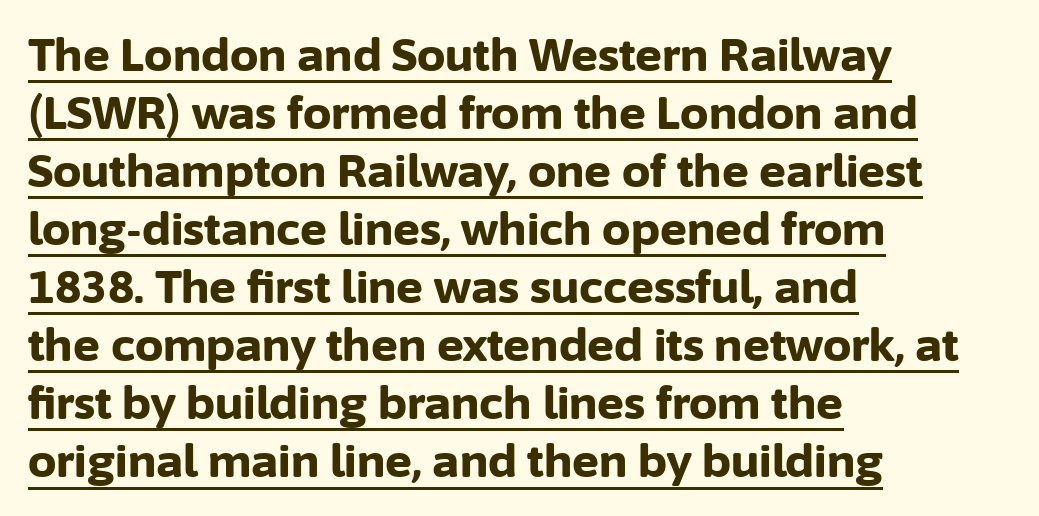
Q: Is the text bold? A: Yes.
Q: Is the text italic (slanted)? A: No, it is upright.
Q: Is the typeface a serif or a sans-serif typeface? A: Sans-serif.
Q: Is the text underlined? A: Yes.
Q: How is the paragraph aligned? A: Left-aligned.
Q: Is the spacing between letters normal or unusually wide? A: Normal.
Q: Is the spacing between lines tight, normal or loose? A: Normal.
Q: Width (condensed, normal, or wide)? A: Normal.
Q: Stroke contrast? A: Low.
Q: x-height? A: Medium.
Q: Monospaced? A: No.
